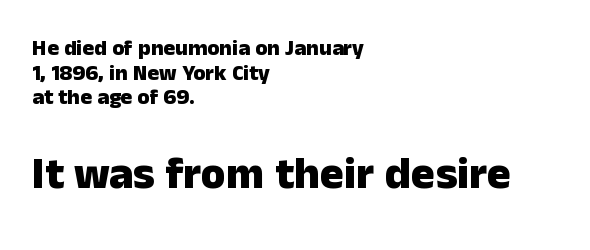
Look at the stroke-to-counter ratio: heavy, a bold. The space beneath each line is pristine and unruled. Two sizes are in play, and the larger belongs to the second block. Every character sits straight up, as roman type does. Does extra space separate the letters? No, they use regular spacing. Character widths vary here, with narrow letters taking less room than wide ones.
